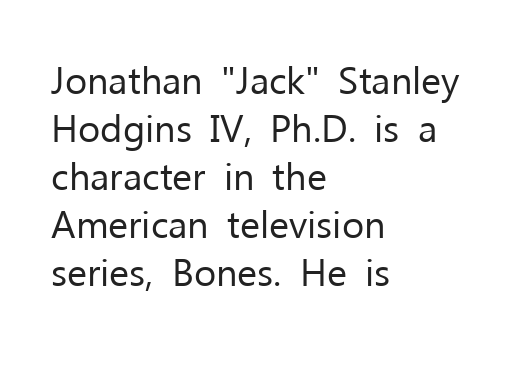
The image shows 38 px regular-weight sans-serif type, upright; set left-aligned, normal line spacing (1.26x), normal letter spacing, not underlined; low stroke contrast and a medium x-height.
